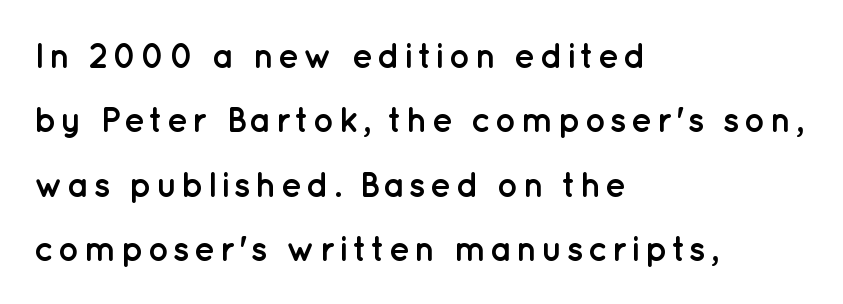
The image shows 35 px semibold sans-serif type, upright; set left-aligned, line spacing 1.84x, not underlined; low stroke contrast and a medium x-height.
